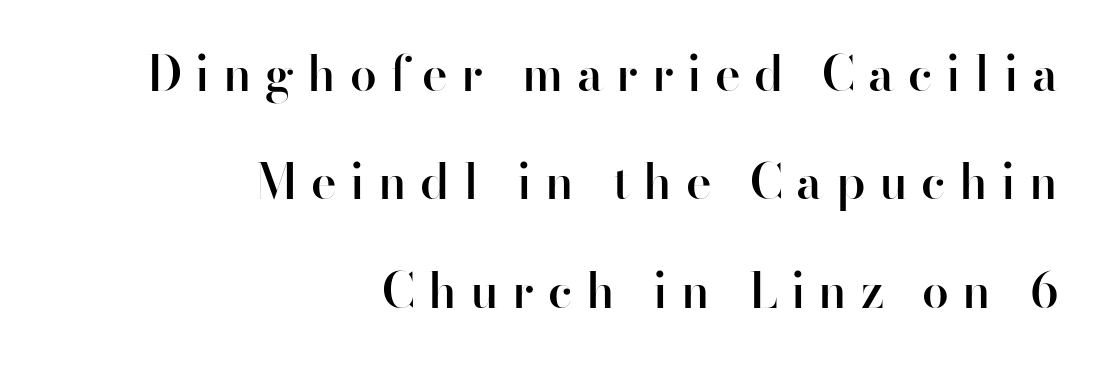
The image shows 48 px semibold sans-serif type, upright; set right-aligned, loose line spacing (2.26x), unusually wide letter spacing (+0.28 em), not underlined; high stroke contrast and a small x-height.
